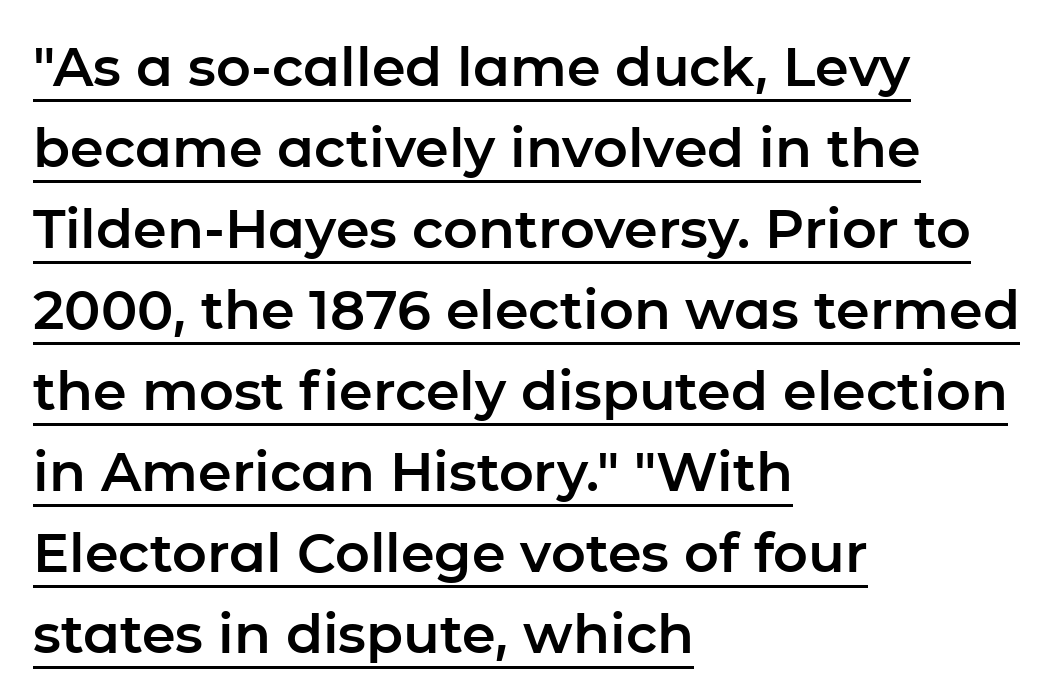
{"serif": "no", "italic": "no", "width": "normal", "stroke_contrast": "low", "x_height": "medium", "monospaced": "no", "underline": "yes", "align": "left", "line_spacing": "normal", "line_spacing_ratio": 1.5, "letter_spacing": "normal", "letter_spacing_em": 0.0, "glyph_px": 54}
